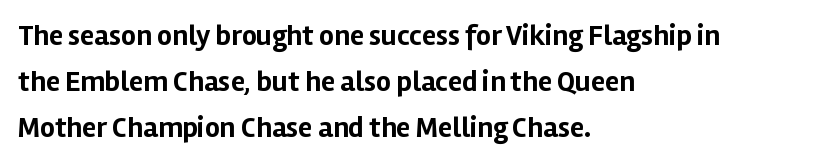
Q: Is the text bold? A: Yes.
Q: Is the text italic (slanted)? A: No, it is upright.
Q: Is the typeface a serif or a sans-serif typeface? A: Sans-serif.
Q: Is the text underlined? A: No.
Q: How is the paragraph aligned? A: Left-aligned.
Q: Is the spacing between letters normal or unusually wide? A: Normal.
Q: Is the spacing between lines tight, normal or loose? A: Normal.
Q: Width (condensed, normal, or wide)? A: Normal.
Q: Stroke contrast? A: Low.
Q: x-height? A: Medium.
Q: Monospaced? A: No.
